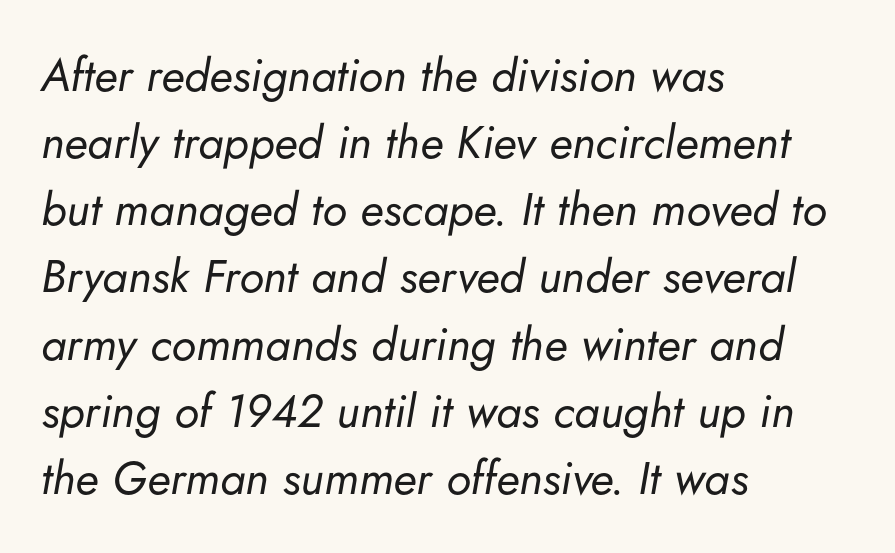
These lines stack with their left ends in a neat column. Stroke thickness stays within the range of a standard reading face or lighter. Each letter keeps its own natural width here, so spacing adapts to shape. The rendering applies a slant to the glyphs. The space directly below the letters is spotless.
